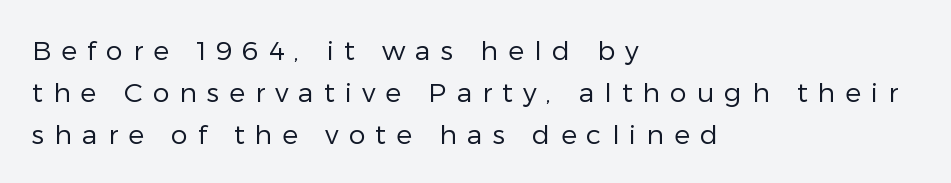
The image shows 27 px text type, upright; set left-aligned, normal line spacing (1.56x), unusually wide letter spacing (+0.37 em), not underlined.
